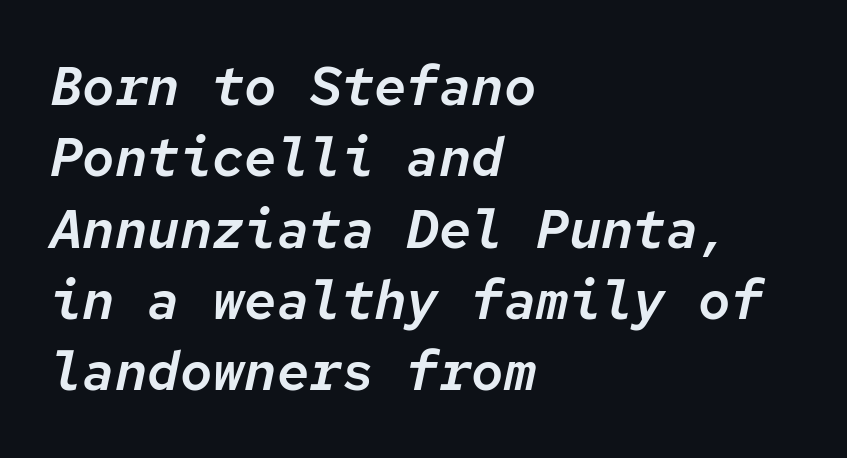
Q: Is the text italic (slanted)? A: Yes, it leans right by about 12 degrees.
Q: Is the text underlined? A: No.
Q: How is the paragraph aligned? A: Left-aligned.
Q: Is the spacing between letters normal or unusually wide? A: Normal.
Q: Is the spacing between lines tight, normal or loose? A: Normal.
Q: Width (condensed, normal, or wide)? A: Normal.
Q: Stroke contrast? A: Low.
Q: x-height? A: Medium.
Q: Monospaced? A: Yes.
